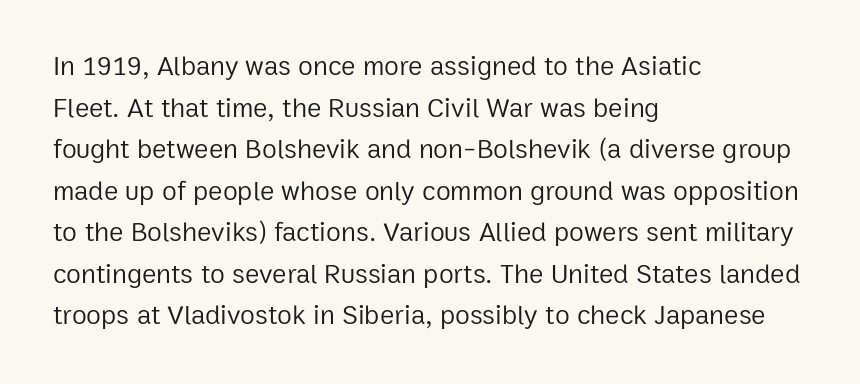
{"italic": "no", "bold": "no", "underline": "no", "align": "left", "line_spacing": "normal", "line_spacing_ratio": 1.54, "letter_spacing": "normal", "letter_spacing_em": 0.0, "glyph_px": 27}
